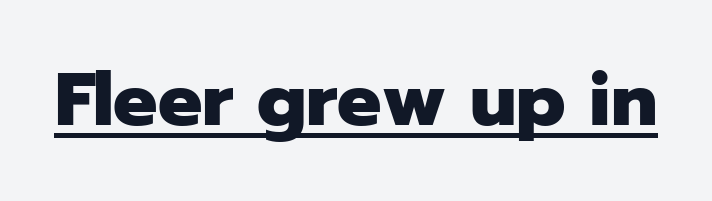
Q: Is the text bold? A: Yes.
Q: Is the text italic (slanted)? A: No, it is upright.
Q: Is the typeface a serif or a sans-serif typeface? A: Sans-serif.
Q: Is the text underlined? A: Yes.
Q: Is the spacing between letters normal or unusually wide? A: Normal.
Q: Width (condensed, normal, or wide)? A: Normal.
Q: Stroke contrast? A: Low.
Q: x-height? A: Medium.
Q: Monospaced? A: No.
